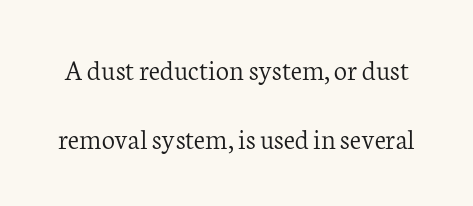
{"serif": "yes", "italic": "no", "bold": "no", "weight": "light", "width": "normal", "stroke_contrast": "low", "x_height": "medium", "monospaced": "no", "underline": "no", "line_spacing": "loose", "line_spacing_ratio": 2.37, "letter_spacing": "normal", "letter_spacing_em": 0.0, "glyph_px": 29}
